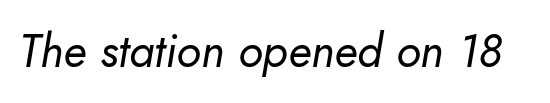
The strokes are not fattened; the text isn't bold. The lettering tilts uniformly, giving the passage an italic look. Underline: absent. Each letter keeps its own natural width here, so spacing adapts to shape. Is the letter spacing exaggerated? No — it looks like the ordinary default.
